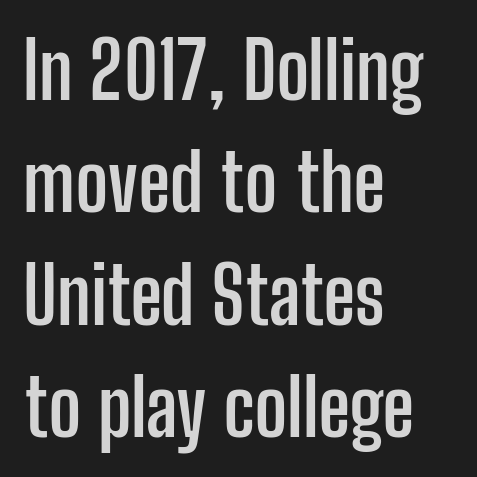
Is this a fixed-width face? No — the glyphs have proportional, varying widths. Each word holds together tightly as a unit, with standard inter-letter gaps. Line starts are locked; line ends wander. Decoration check: the copy has no underline. You can tell from the bare stems that sans-serif type was used. This sample keeps an unexceptional amount of space between lines.
